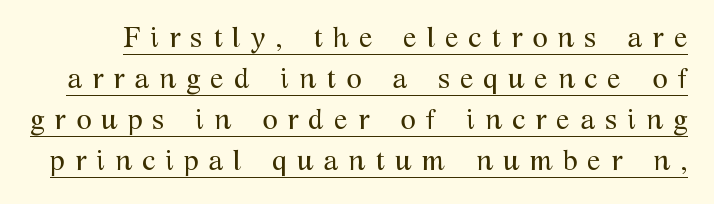
The image shows 28 px regular-weight serif type, upright; set normal line spacing (1.47x), unusually wide letter spacing (+0.36 em), underlined; medium stroke contrast and a medium x-height.
